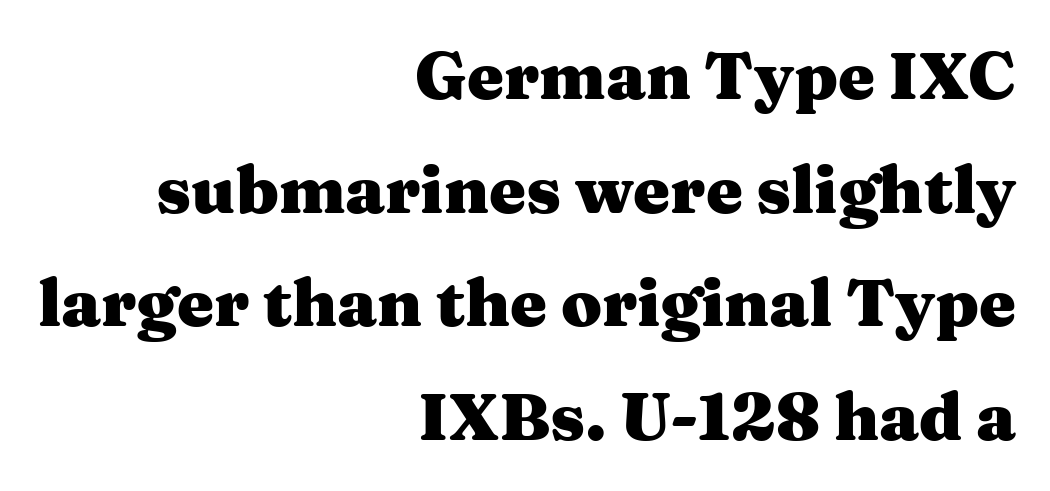
Type style note: has serifs. Nothing unusual about the tracking: characters are spaced as the font intends. This is roman type, the default non-slanted kind. Notice how the passage keeps a crisp vertical edge on the right only. Looks like regular typesetting: each glyph gets only the width it needs.
